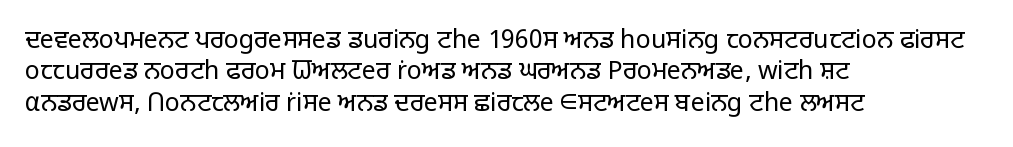
Q: Is the text bold? A: No.
Q: Is the text italic (slanted)? A: No, it is upright.
Q: Is the text underlined? A: No.
Q: How is the paragraph aligned? A: Left-aligned.
Q: Is the spacing between letters normal or unusually wide? A: Normal.
Q: Is the spacing between lines tight, normal or loose? A: Normal.
